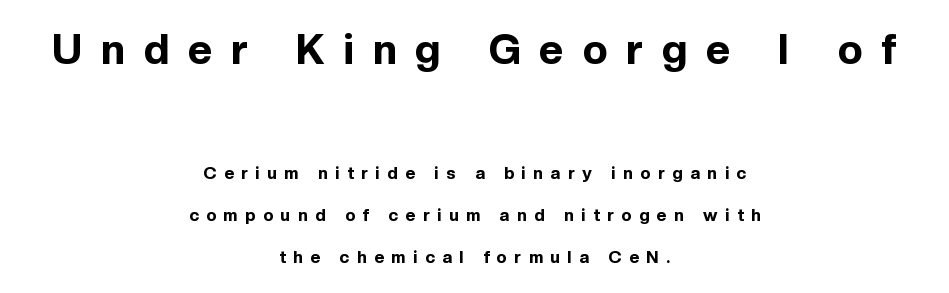
{"serif": "no", "italic": "no", "bold": "yes", "weight": "bold", "width": "normal", "x_height": "medium", "monospaced": "no", "underline": "no", "align": "center", "line_spacing": "loose", "line_spacing_ratio": 2.48, "letter_spacing": "wide", "letter_spacing_em": 0.45, "larger_block": "first", "size_ratio": 2.47, "glyph_px": 42}
